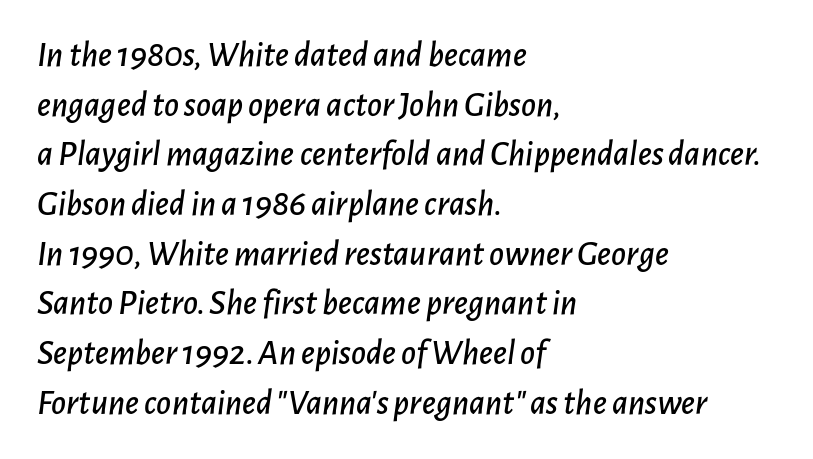
Q: Is the text italic (slanted)? A: Yes, it leans right by about 7 degrees.
Q: Is the text underlined? A: No.
Q: How is the paragraph aligned? A: Left-aligned.
Q: Is the spacing between letters normal or unusually wide? A: Normal.
Q: Is the spacing between lines tight, normal or loose? A: Normal.
Q: Width (condensed, normal, or wide)? A: Normal.
Q: Stroke contrast? A: Low.
Q: x-height? A: Medium.
Q: Monospaced? A: No.
